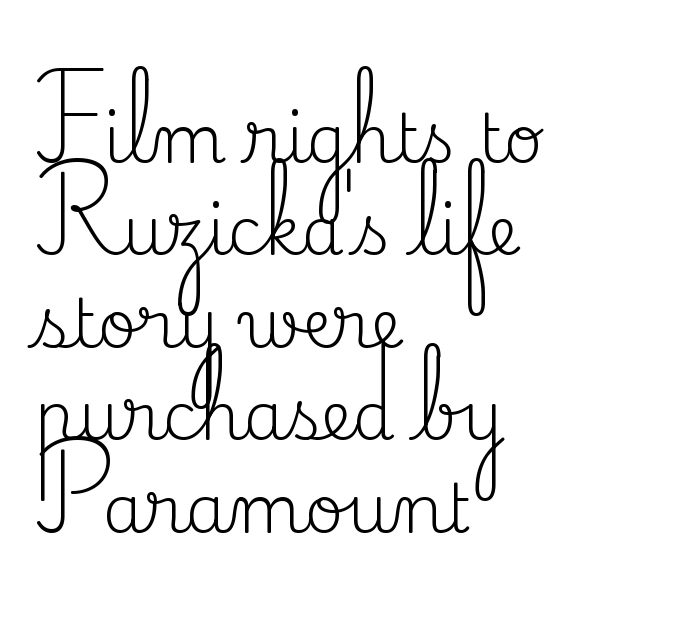
Just letters on the line, the space beneath them empty. Old-style or modern, the face here clearly has serifs. You could not count columns in this text — the font is proportionally spaced. The rag falls on the right side of this text block.
